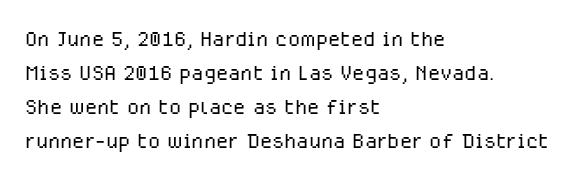
Spacing verdict: proportional, widths tailored to each character. Unbolded letterforms with no extra heft. Is the block centered? No — it sits flush against the left margin. Words appear dense and cohesive because spacing is normal. Nope, not italic — everything's standing straight. Are there feet on the stems? There aren't — it's a sans.
